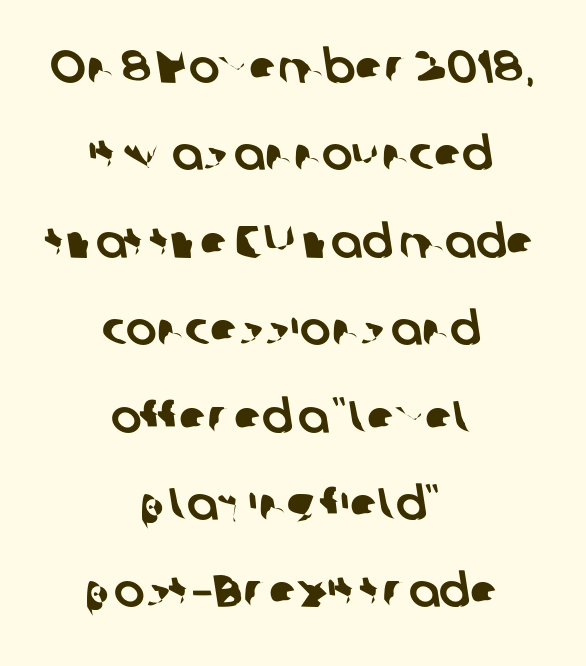
The tracking reads as untouched default to a designer's eye. Honestly, there is no underline to notice here at all. Typographically, this falls in the sans-serif category. Is this a fixed-width face? No — the glyphs have proportional, varying widths. Does the copy run flush right? No — it is centered line by line. Vertical spacing — loose.
